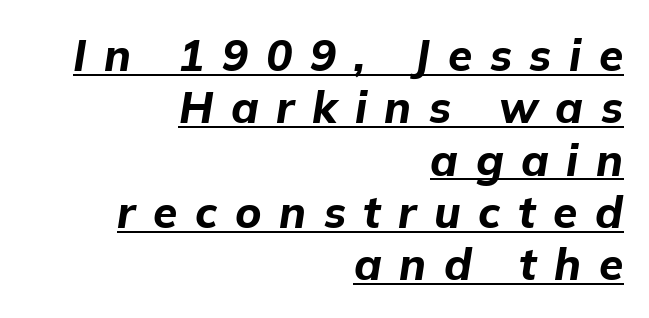
Is the block centered? No — it sits flush against the right margin. In designer terms, the underline attribute is active on this setting. Plenty of ink on the page — the face is bold. Observe the wide spacing: letters keep a clear distance from each other.
